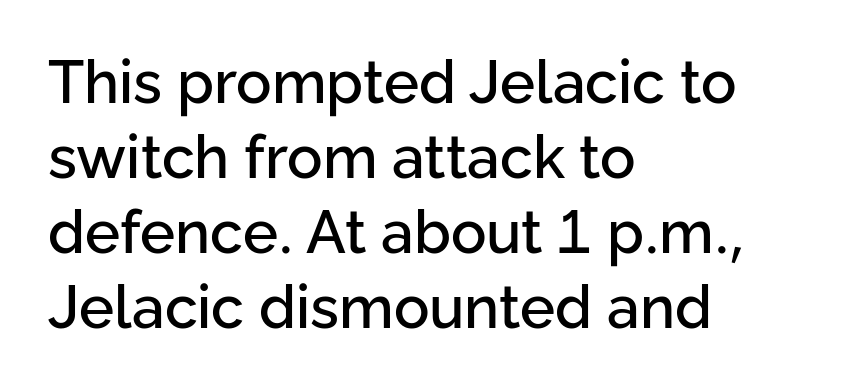
{"serif": "no", "italic": "no", "width": "normal", "stroke_contrast": "low", "x_height": "medium", "monospaced": "no", "underline": "no", "align": "left", "line_spacing": "normal", "line_spacing_ratio": 1.27, "letter_spacing": "normal", "letter_spacing_em": 0.0, "glyph_px": 59}
